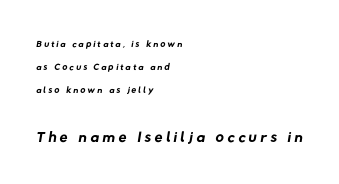
{"bold": "no", "underline": "no", "align": "left", "line_spacing": "normal", "line_spacing_ratio": 1.65, "larger_block": "second", "size_ratio": 1.64, "glyph_px": 23}
